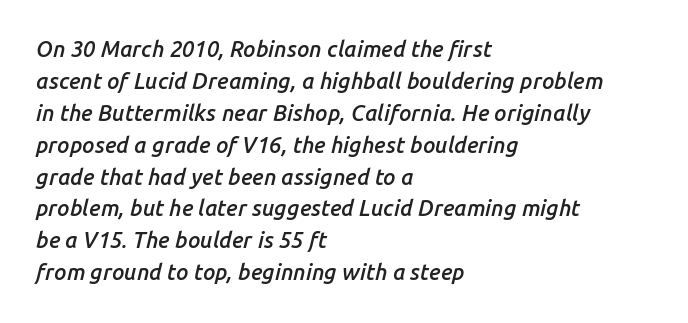
{"italic": "yes", "lean": "right", "slant_degrees": 14, "bold": "semi", "underline": "no", "align": "left", "line_spacing": "normal", "line_spacing_ratio": 1.45, "letter_spacing": "normal", "letter_spacing_em": 0.0, "glyph_px": 22}
